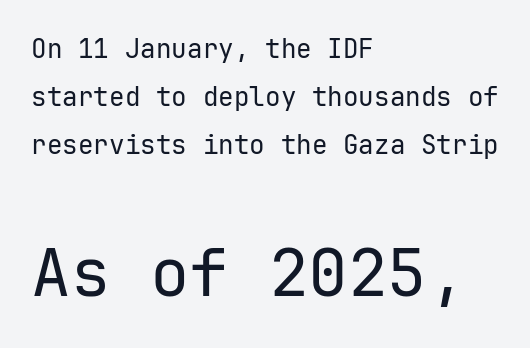
Bold? No — there's no thickening of the strokes. The letters sit at their default tracking, neither squeezed nor spread. Rendered with straight, roman letterforms. Classification — sans serif. Larger block? The one below; the one above is distinctly smaller. A bare baseline throughout the passage.
